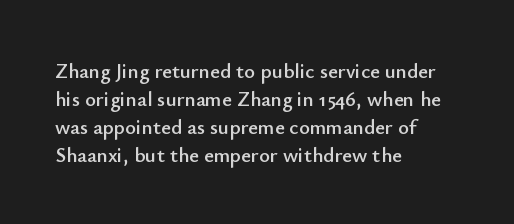
{"italic": "no", "underline": "no", "align": "left", "line_spacing": "normal", "line_spacing_ratio": 1.33, "letter_spacing": "normal", "letter_spacing_em": 0.0, "glyph_px": 21}
